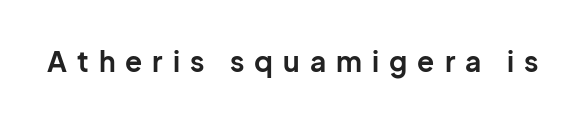
The image shows 28 px bold sans-serif type, upright; set unusually wide letter spacing (+0.36 em), not underlined; low stroke contrast and a medium x-height.
